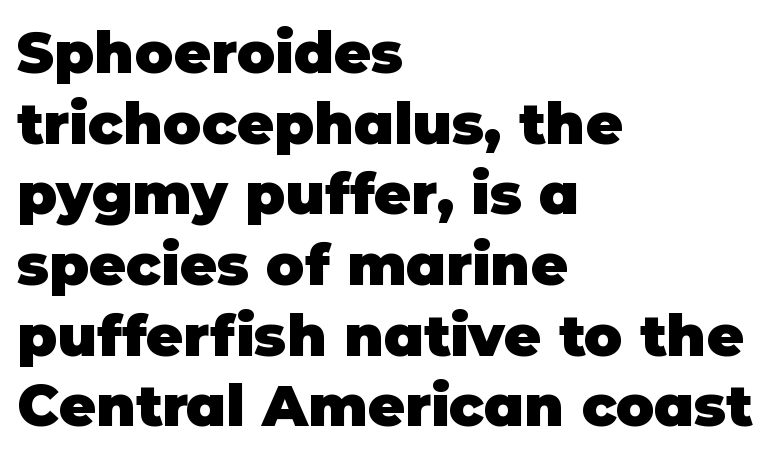
The image shows 57 px heavy sans-serif type, upright; set left-aligned, line spacing 1.24x, normal letter spacing, not underlined; low stroke contrast and a large x-height.
